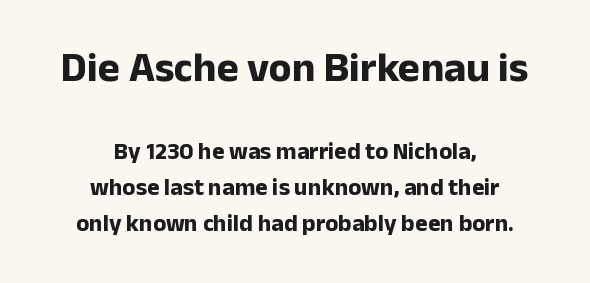
The image shows 42 px bold sans-serif type, upright; set centered, normal line spacing (1.49x), normal letter spacing, not underlined; the first (top) block is 1.75x larger; low stroke contrast and a medium x-height.
